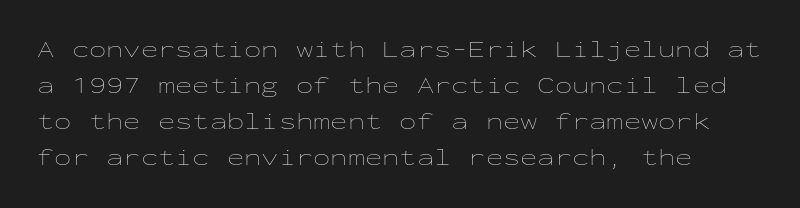
Q: Is the text bold? A: No.
Q: Is the text italic (slanted)? A: No, it is upright.
Q: Is the text underlined? A: No.
Q: Is the spacing between letters normal or unusually wide? A: Normal.
Q: Is the spacing between lines tight, normal or loose? A: Normal.
